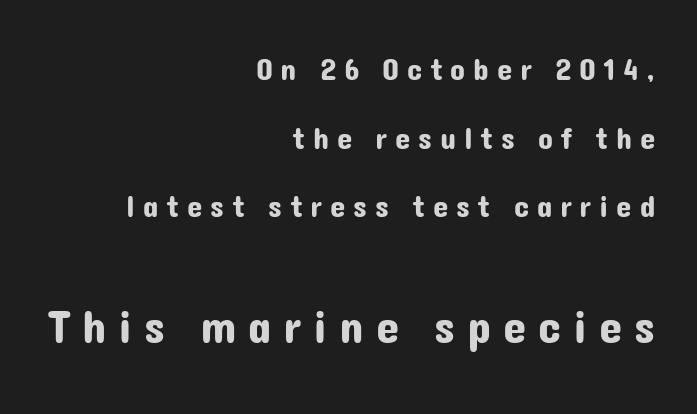
{"serif": "no", "italic": "no", "width": "normal", "stroke_contrast": "low", "x_height": "medium", "monospaced": "no", "underline": "no", "align": "right", "line_spacing": "loose", "line_spacing_ratio": 2.21, "letter_spacing": "wide", "letter_spacing_em": 0.25, "larger_block": "second", "size_ratio": 1.52, "glyph_px": 47}
